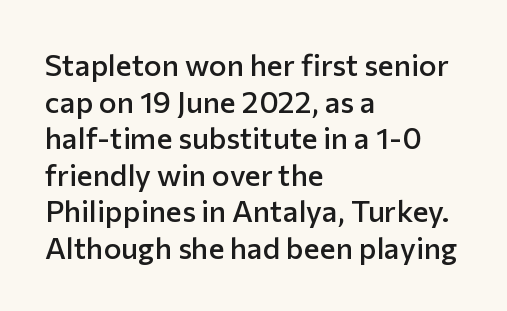
{"serif": "no", "italic": "no", "bold": "semi", "weight": "semibold", "width": "normal", "stroke_contrast": "low", "x_height": "medium", "monospaced": "no", "underline": "no", "align": "left", "line_spacing_ratio": 1.22, "letter_spacing": "normal", "letter_spacing_em": 0.0, "glyph_px": 30}
